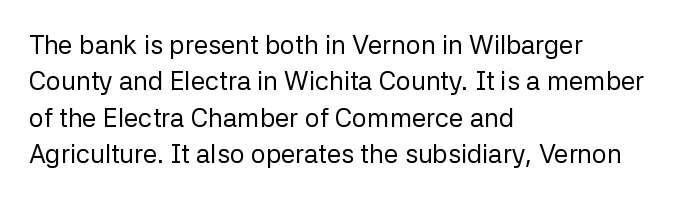
Short and long lines alike share a common starting point at left. The typeface has the unassuming heft of standard copy or less. Is the letter spacing exaggerated? No — it looks like the ordinary default. Has an underline been added? It has not. Posture: vertical.
